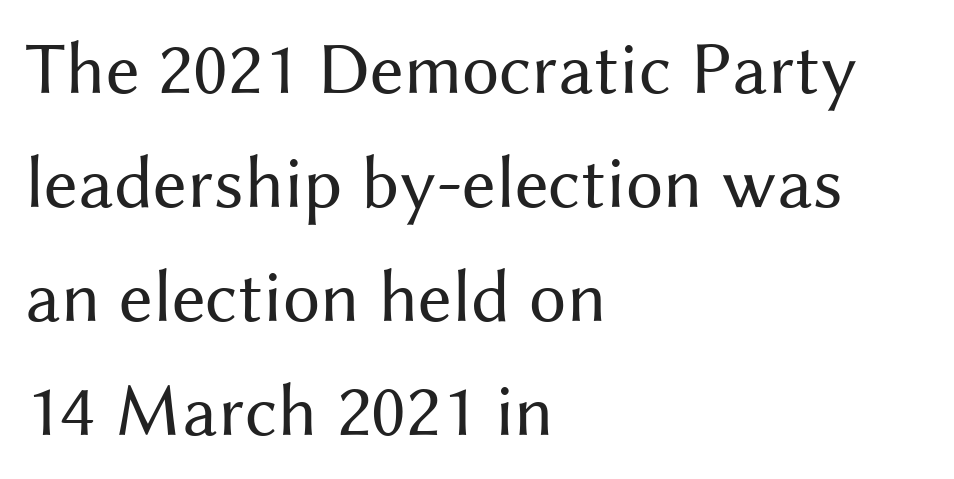
The image shows 75 px regular-weight sans-serif type, upright; set left-aligned, normal line spacing (1.52x), normal letter spacing, not underlined; medium stroke contrast and a medium x-height.
